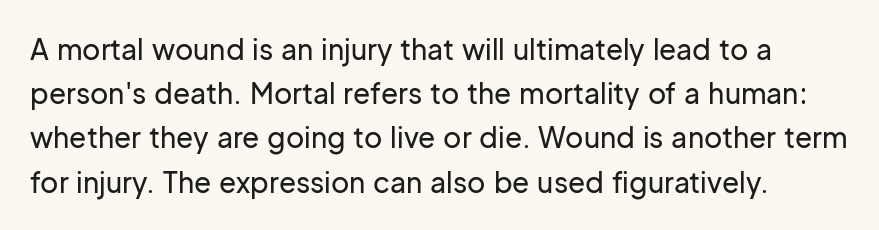
The image shows 28 px sans-serif type, upright; set normal line spacing (1.58x), normal letter spacing, not underlined; low stroke contrast and a medium x-height.
